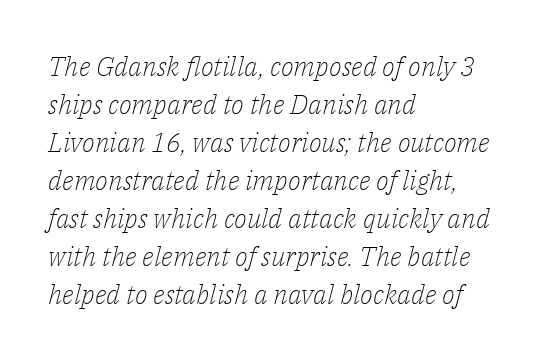
Q: Is the text bold? A: No.
Q: Is the text italic (slanted)? A: Yes, it leans right by about 14 degrees.
Q: Is the text underlined? A: No.
Q: How is the paragraph aligned? A: Left-aligned.
Q: Is the spacing between letters normal or unusually wide? A: Normal.
Q: Is the spacing between lines tight, normal or loose? A: Normal.
